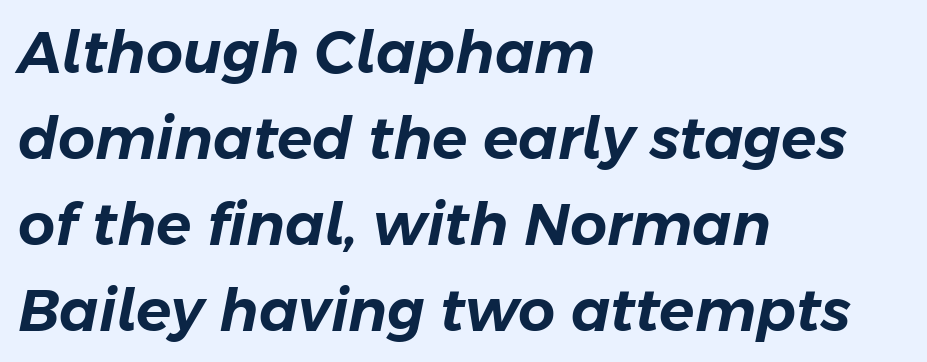
{"italic": "yes", "lean": "right", "slant_degrees": 11, "width": "normal", "stroke_contrast": "low", "x_height": "medium", "monospaced": "no", "underline": "no", "align": "left", "line_spacing": "normal", "line_spacing_ratio": 1.48, "letter_spacing": "normal", "letter_spacing_em": 0.0, "glyph_px": 58}
